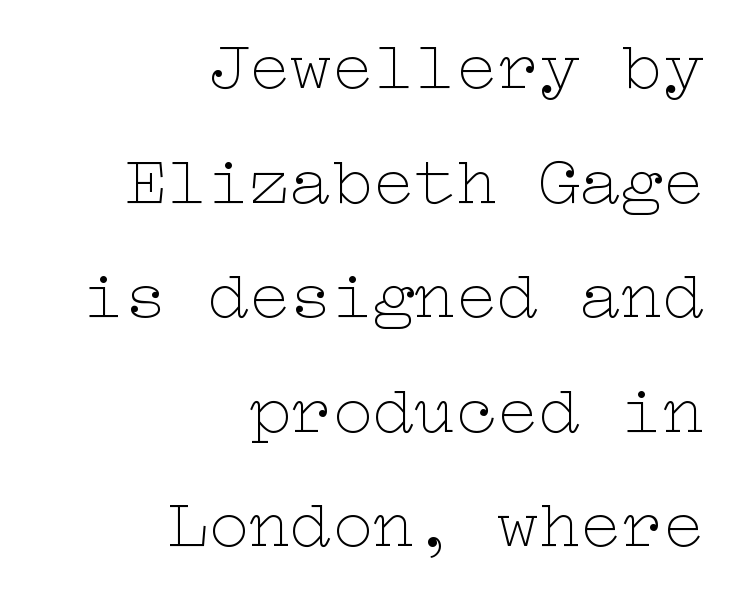
Q: Is the text bold? A: No.
Q: Is the text italic (slanted)? A: No, it is upright.
Q: Is the text underlined? A: No.
Q: How is the paragraph aligned? A: Right-aligned.
Q: Is the spacing between letters normal or unusually wide? A: Normal.
Q: Is the spacing between lines tight, normal or loose? A: Normal.
Q: Width (condensed, normal, or wide)? A: Wide.
Q: Stroke contrast? A: Low.
Q: x-height? A: Medium.
